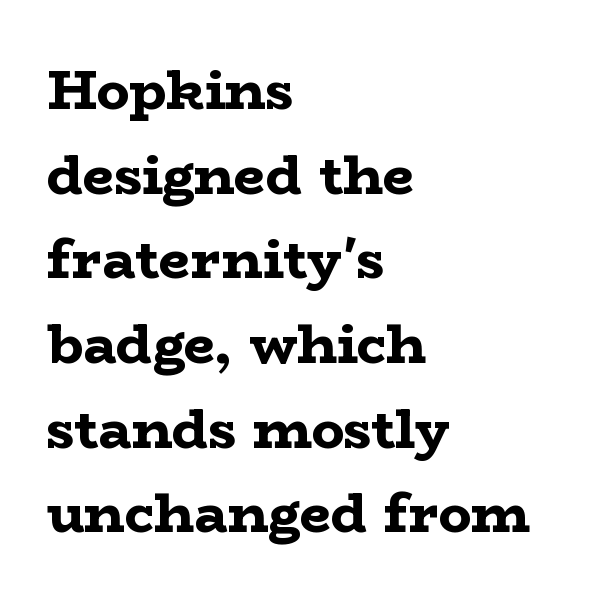
Q: Is the text bold? A: Yes.
Q: Is the text italic (slanted)? A: No, it is upright.
Q: Is the typeface a serif or a sans-serif typeface? A: Serif.
Q: Is the text underlined? A: No.
Q: How is the paragraph aligned? A: Left-aligned.
Q: Is the spacing between letters normal or unusually wide? A: Normal.
Q: Is the spacing between lines tight, normal or loose? A: Normal.
Q: Width (condensed, normal, or wide)? A: Wide.
Q: Stroke contrast? A: Low.
Q: x-height? A: Medium.
Q: Monospaced? A: No.
